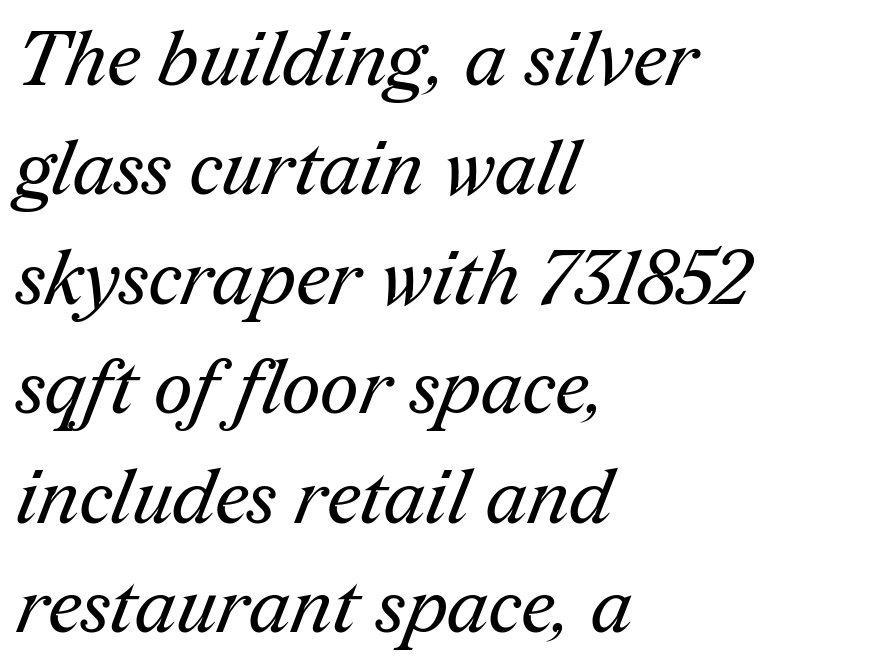
{"serif": "yes", "bold": "no", "weight": "regular", "width": "normal", "stroke_contrast": "medium", "x_height": "medium", "monospaced": "no", "underline": "no", "align": "left", "line_spacing": "normal", "line_spacing_ratio": 1.44, "letter_spacing": "normal", "letter_spacing_em": 0.0, "glyph_px": 76}
